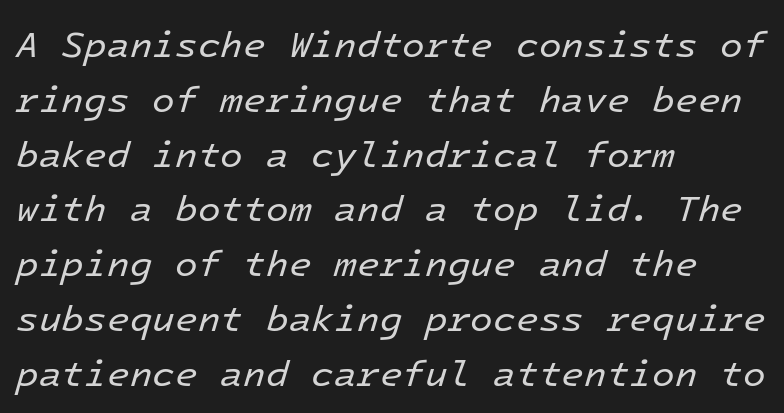
Q: Is the text bold? A: No.
Q: Is the text italic (slanted)? A: Yes, it leans right by about 16 degrees.
Q: Is the text underlined? A: No.
Q: How is the paragraph aligned? A: Left-aligned.
Q: Is the spacing between letters normal or unusually wide? A: Normal.
Q: Is the spacing between lines tight, normal or loose? A: Normal.
Q: Width (condensed, normal, or wide)? A: Normal.
Q: Stroke contrast? A: Low.
Q: x-height? A: Medium.
Q: Monospaced? A: Yes.
